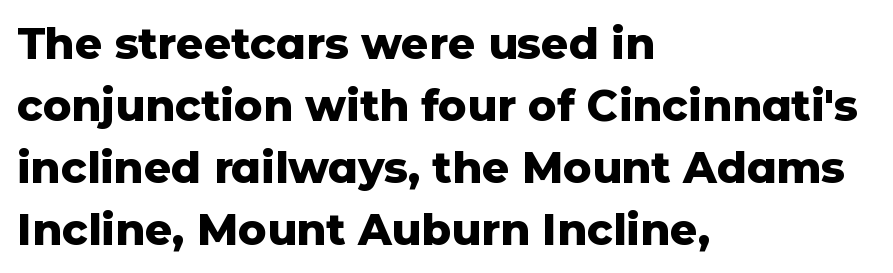
The image shows 43 px heavy sans-serif type, upright; set left-aligned, normal line spacing (1.44x), normal letter spacing, not underlined; low stroke contrast and a medium x-height.
